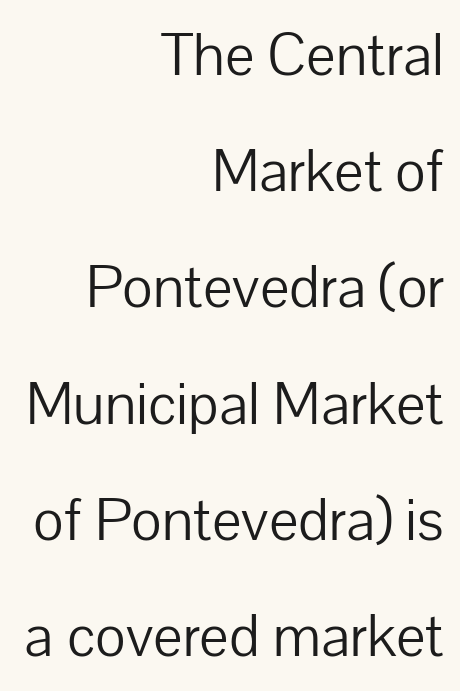
The image shows 59 px light sans-serif type, upright; set right-aligned, loose line spacing (1.97x), normal letter spacing, not underlined; low stroke contrast and a medium x-height.
